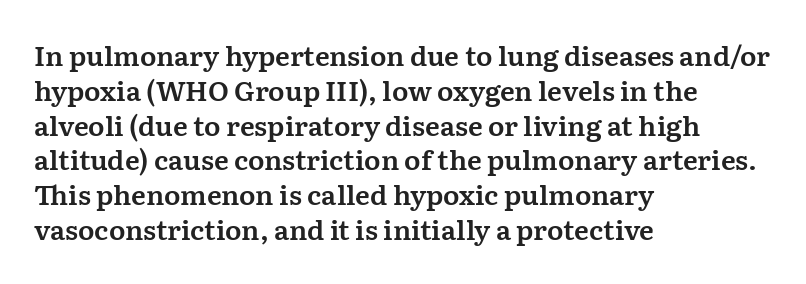
The image shows 27 px text type, upright; set left-aligned, normal line spacing (1.29x), normal letter spacing, not underlined.
